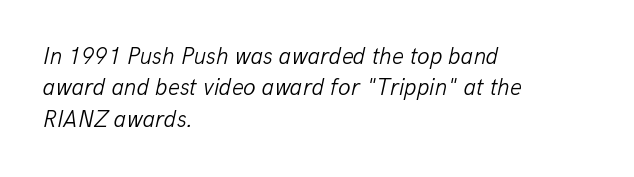
The space between consecutive lines is moderate. Lines of text with bare space underneath. You could call the tracking neutral — neither tight nor loose. Horizontal alignment here is leftward, the default for most running prose. The face used here has a pronounced slope to its letters.
